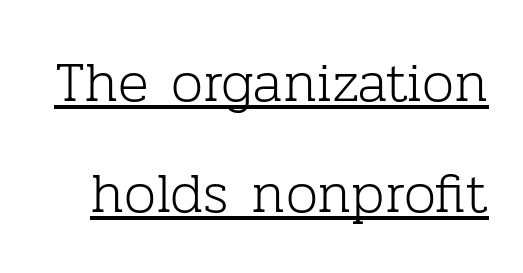
The image shows 57 px light serif type, upright; set loose line spacing (1.94x), normal letter spacing, underlined; low stroke contrast and a medium x-height.
